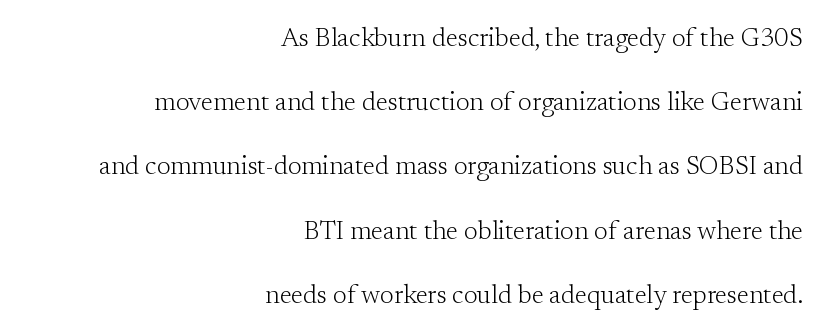
{"italic": "no", "bold": "no", "underline": "no", "align": "right", "line_spacing": "loose", "line_spacing_ratio": 2.47, "letter_spacing": "normal", "letter_spacing_em": 0.0, "glyph_px": 26}
